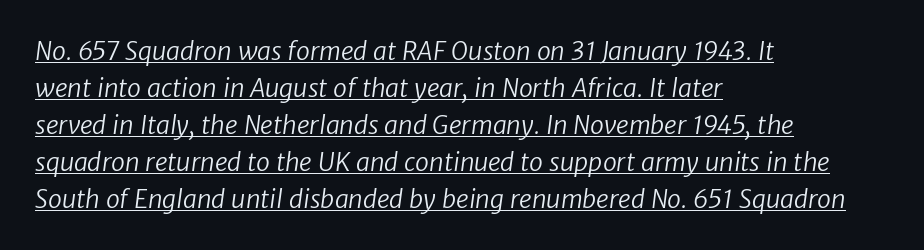
The image shows 25 px text type; set left-aligned, normal line spacing (1.48x), normal letter spacing, underlined.
